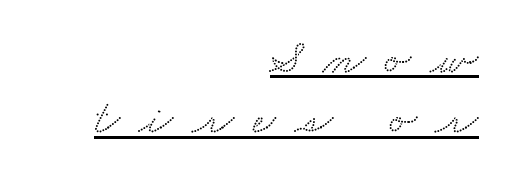
Serifs: yes, visible at the terminals of the letterforms. The line texture is sparse and dotted thanks to wide tracking. The rendering anchors every line to the right-hand side. The passage shown is typed in a proportional face where columns would drift.
